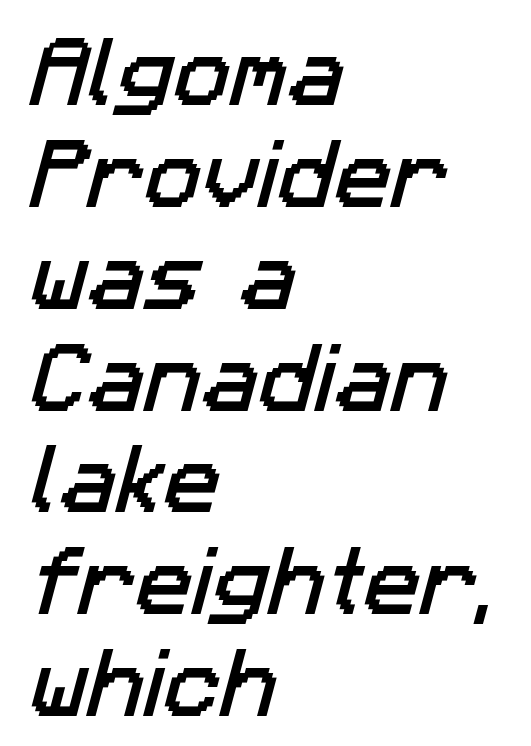
Q: Is the typeface a serif or a sans-serif typeface? A: Sans-serif.
Q: Is the text underlined? A: No.
Q: How is the paragraph aligned? A: Left-aligned.
Q: Is the spacing between letters normal or unusually wide? A: Normal.
Q: Is the spacing between lines tight, normal or loose? A: Normal.
Q: Width (condensed, normal, or wide)? A: Normal.
Q: Stroke contrast? A: Low.
Q: x-height? A: Medium.
Q: Monospaced? A: No.
